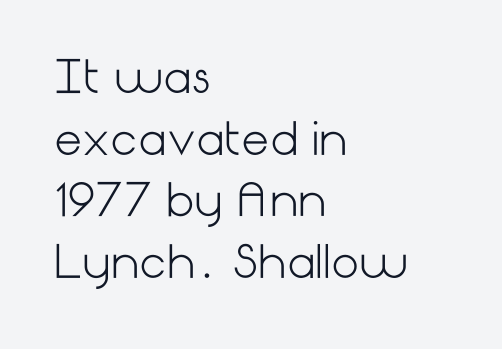
Q: Is the text bold? A: No.
Q: Is the text italic (slanted)? A: No, it is upright.
Q: Is the typeface a serif or a sans-serif typeface? A: Sans-serif.
Q: Is the text underlined? A: No.
Q: How is the paragraph aligned? A: Left-aligned.
Q: Is the spacing between letters normal or unusually wide? A: Normal.
Q: Is the spacing between lines tight, normal or loose? A: Normal.
Q: Width (condensed, normal, or wide)? A: Normal.
Q: Stroke contrast? A: Low.
Q: x-height? A: Medium.
